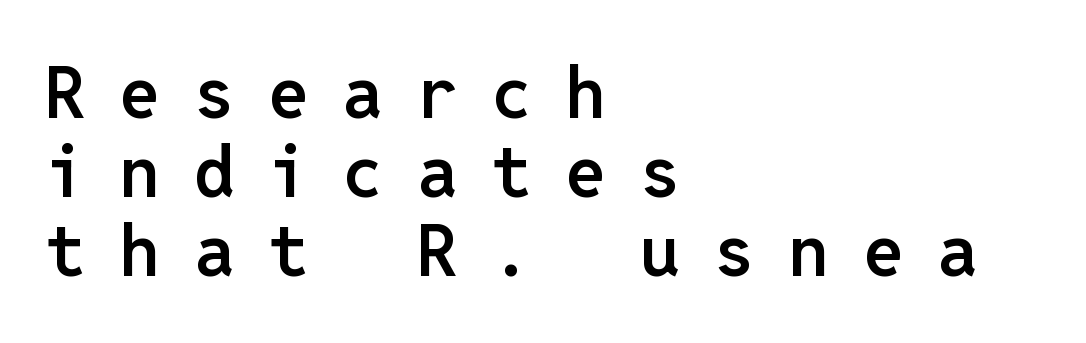
Q: Is the text bold? A: Semi-bold.
Q: Is the text italic (slanted)? A: No, it is upright.
Q: Is the typeface a serif or a sans-serif typeface? A: Sans-serif.
Q: Is the text underlined? A: No.
Q: How is the paragraph aligned? A: Left-aligned.
Q: Is the spacing between letters normal or unusually wide? A: Unusually wide.
Q: Is the spacing between lines tight, normal or loose? A: Tight.
Q: Width (condensed, normal, or wide)? A: Normal.
Q: Stroke contrast? A: Low.
Q: x-height? A: Medium.
Q: Monospaced? A: Yes.
